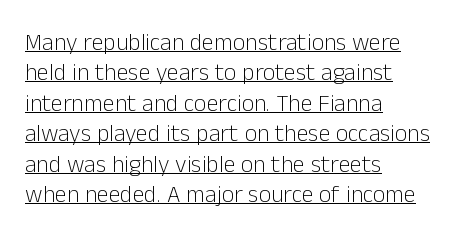
The sample's only ornament is a line tracing under the words. Look at the tracking — it's just the regular setting, nothing added. One-word summary of the alignment: left. No chunkiness to these letters — they're not bold. One glance says typical: line gaps are just what's usual.
